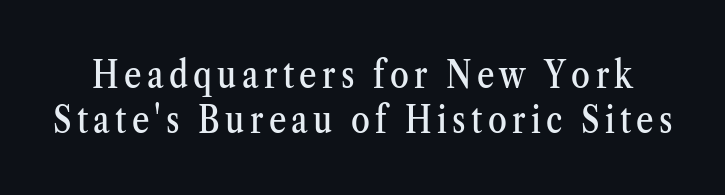
The image shows 38 px condensed serif type, upright; set line spacing 1.19x, not underlined; medium stroke contrast and a medium x-height.
